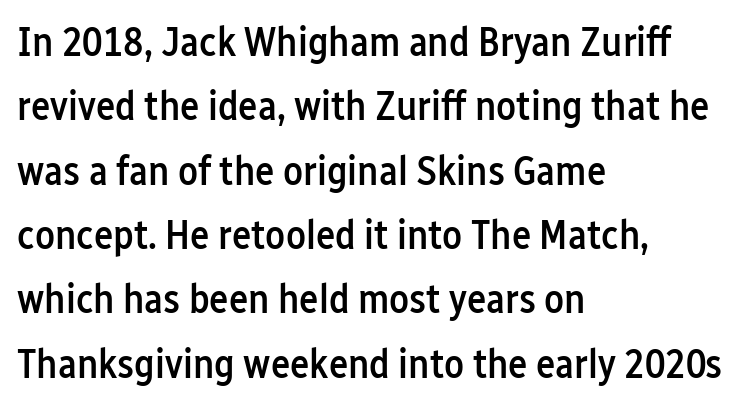
The image shows 41 px semibold, condensed sans-serif type, upright; set left-aligned, normal line spacing (1.57x), normal letter spacing, not underlined; low stroke contrast and a medium x-height.
